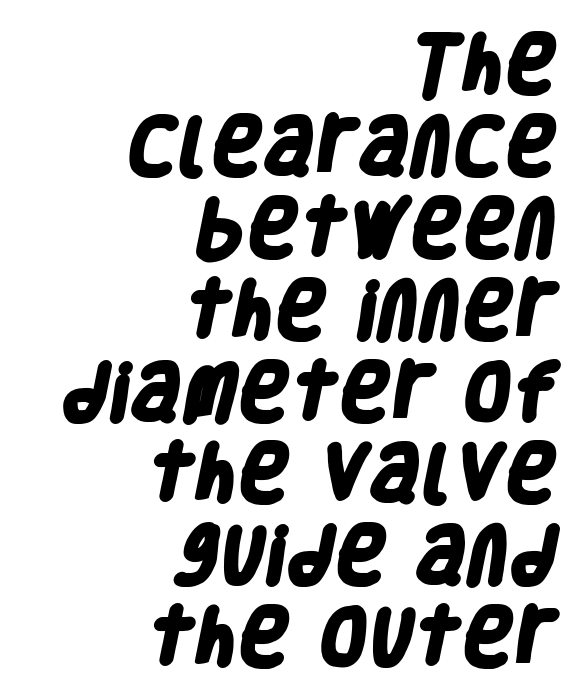
The image shows 63 px heavy, condensed sans-serif type; set right-aligned, normal line spacing (1.3x), normal letter spacing, not underlined; low stroke contrast and a large x-height.
